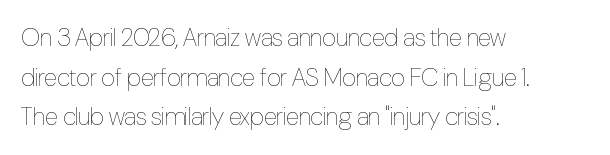
No italicization has been applied; the sample stays upright. Which margin do the lines hug? The left one — the right edge is uneven. Interline gaps are of average width in this sample. Descender tails drop into unmarked territory.
